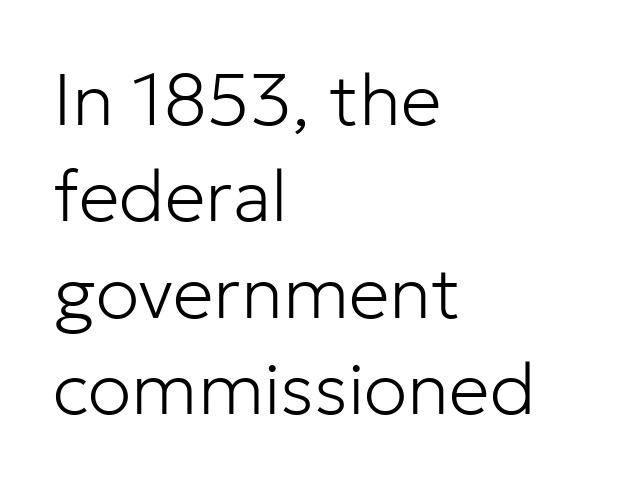
Q: Is the text bold? A: No.
Q: Is the text italic (slanted)? A: No, it is upright.
Q: Is the typeface a serif or a sans-serif typeface? A: Sans-serif.
Q: Is the text underlined? A: No.
Q: How is the paragraph aligned? A: Left-aligned.
Q: Is the spacing between letters normal or unusually wide? A: Normal.
Q: Is the spacing between lines tight, normal or loose? A: Normal.
Q: Width (condensed, normal, or wide)? A: Normal.
Q: Stroke contrast? A: Low.
Q: x-height? A: Medium.
Q: Monospaced? A: No.
